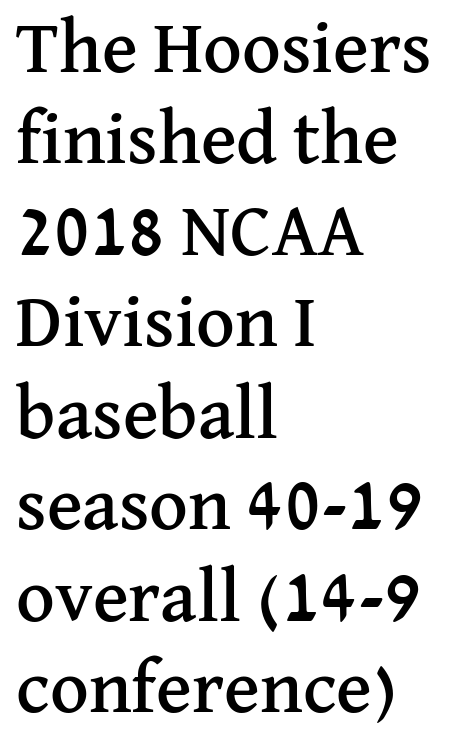
The words here are not underlined. Vertical strokes here are truly vertical. The typeface chosen for these lines features serifs. Do the characters align in a grid? No, the font is proportional. Horizontal alignment here is leftward, the default for most running prose. The letters sit at their default tracking, neither squeezed nor spread.
